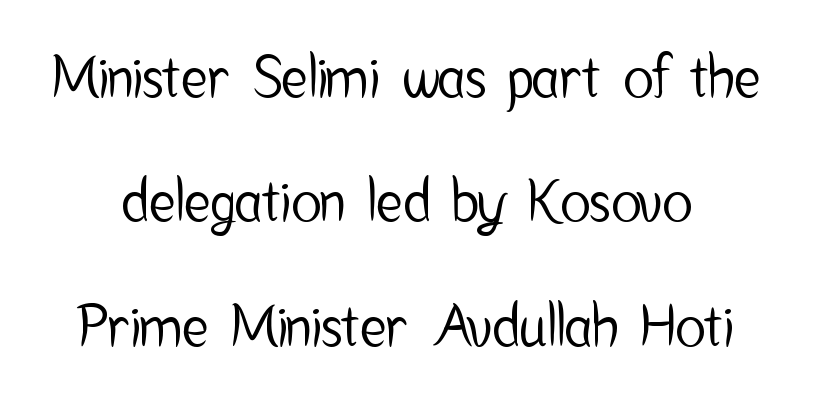
Line spacing here is loose. You can tell it's not italic because the verticals are truly vertical. Look at the bottom of the vertical strokes: they stop flat, with no serifs. The horizontal fit of the characters is conventional and even. Rule under the text: the space is simply empty. These lines are rendered in a variable-pitch font.
